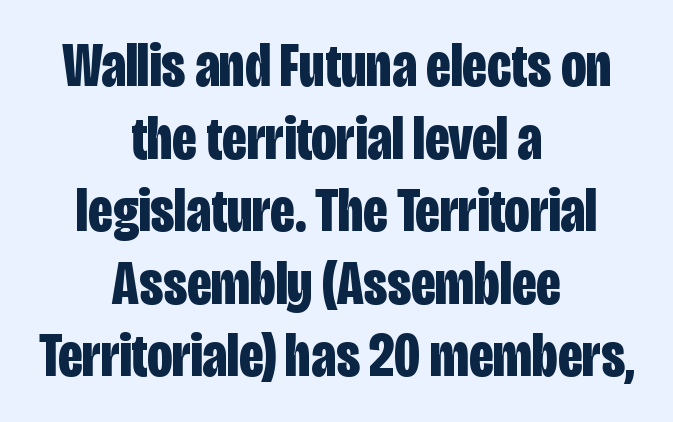
{"serif": "no", "italic": "no", "bold": "yes", "weight": "bold", "width": "condensed", "stroke_contrast": "low", "x_height": "large", "monospaced": "no", "underline": "no", "align": "center", "line_spacing_ratio": 1.17, "letter_spacing": "normal", "letter_spacing_em": 0.0, "glyph_px": 62}
